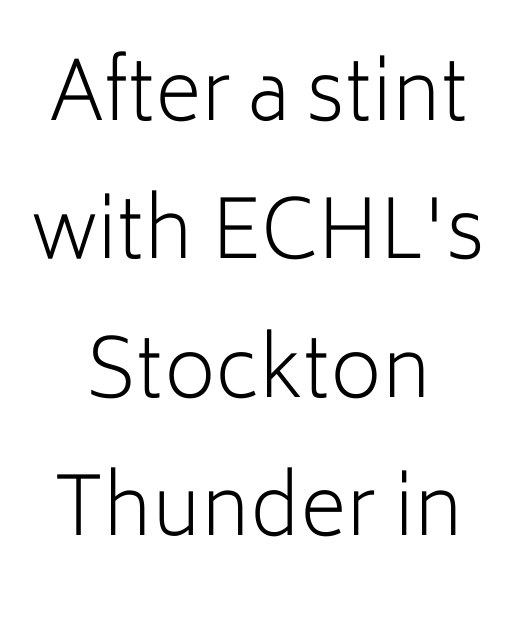
{"serif": "no", "italic": "no", "bold": "no", "weight": "light", "width": "normal", "stroke_contrast": "low", "x_height": "medium", "monospaced": "no", "underline": "no", "align": "center", "line_spacing_ratio": 1.73, "letter_spacing": "normal", "letter_spacing_em": 0.0, "glyph_px": 80}
